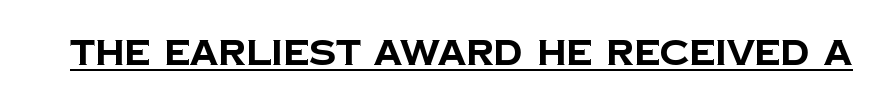
The image shows 35 px bold sans-serif type; set normal letter spacing, underlined; low stroke contrast and a large x-height.
